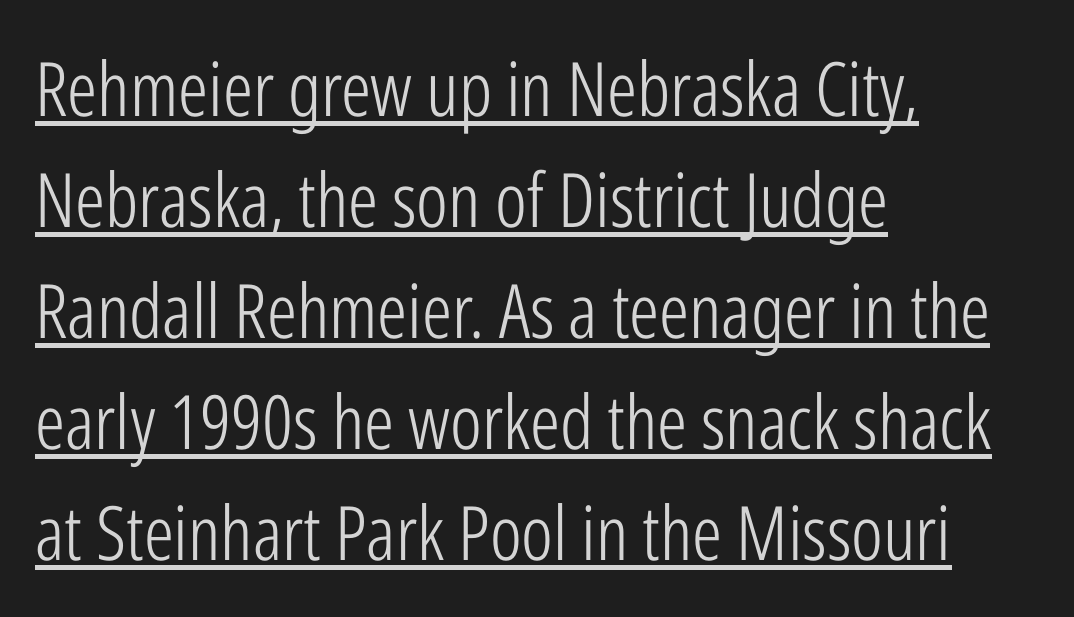
These lines sit exactly where default settings would place them. Each line starts at the same left margin while the right side varies. Nope, no serifs anywhere on these letters. The face used here is proportionally spaced, like ordinary book or web type. The gaps between neighbouring characters are ordinary and unremarkable.
